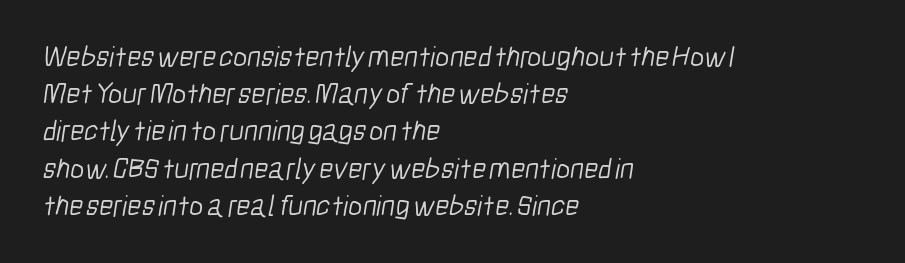
The image shows 30 px light, condensed sans-serif type; set left-aligned, line spacing 1.24x, normal letter spacing, not underlined; low stroke contrast and a medium x-height.
